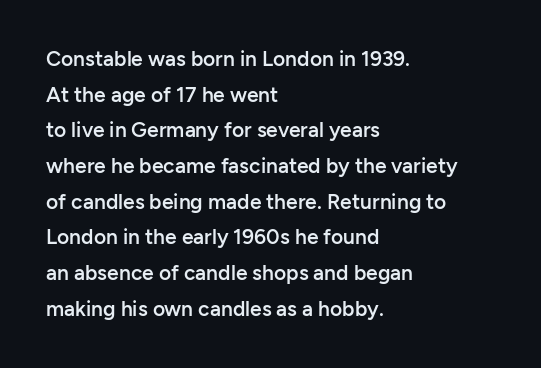
Q: Is the text bold? A: Semi-bold.
Q: Is the text italic (slanted)? A: No, it is upright.
Q: Is the text underlined? A: No.
Q: How is the paragraph aligned? A: Left-aligned.
Q: Is the spacing between letters normal or unusually wide? A: Normal.
Q: Is the spacing between lines tight, normal or loose? A: Normal.
